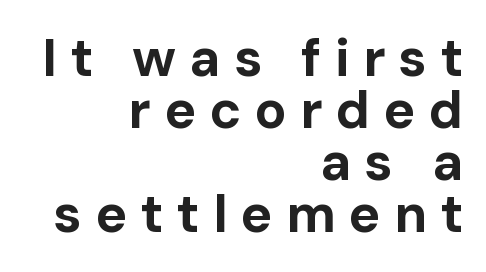
{"serif": "no", "italic": "no", "bold": "yes", "weight": "bold", "width": "normal", "stroke_contrast": "low", "x_height": "medium", "monospaced": "no", "underline": "no", "align": "right", "line_spacing": "tight", "line_spacing_ratio": 0.98, "letter_spacing": "wide", "letter_spacing_em": 0.25, "glyph_px": 53}
